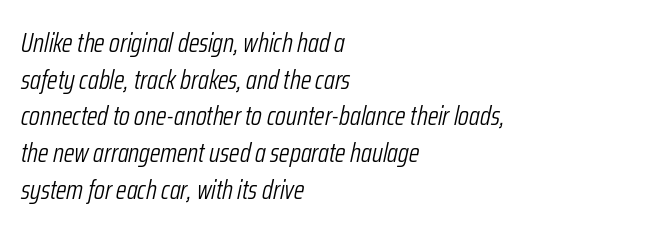
{"italic": "yes", "lean": "right", "slant_degrees": 12, "bold": "no", "underline": "no", "align": "left", "line_spacing": "normal", "line_spacing_ratio": 1.36, "letter_spacing": "normal", "letter_spacing_em": 0.0, "glyph_px": 27}
